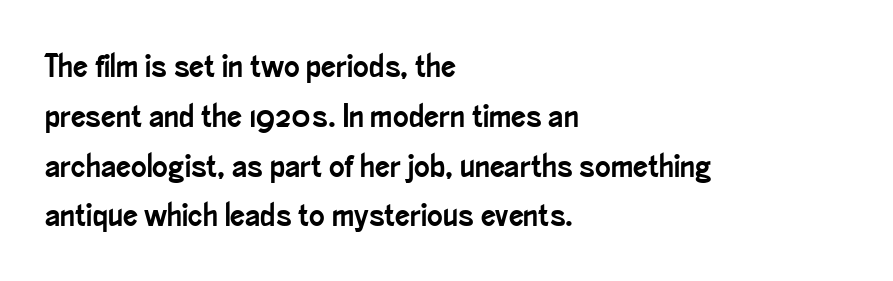
Q: Is the text italic (slanted)? A: No, it is upright.
Q: Is the typeface a serif or a sans-serif typeface? A: Sans-serif.
Q: Is the text underlined? A: No.
Q: How is the paragraph aligned? A: Left-aligned.
Q: Is the spacing between letters normal or unusually wide? A: Normal.
Q: Is the spacing between lines tight, normal or loose? A: Normal.
Q: Width (condensed, normal, or wide)? A: Condensed.
Q: Stroke contrast? A: Low.
Q: x-height? A: Small.
Q: Monospaced? A: No.
